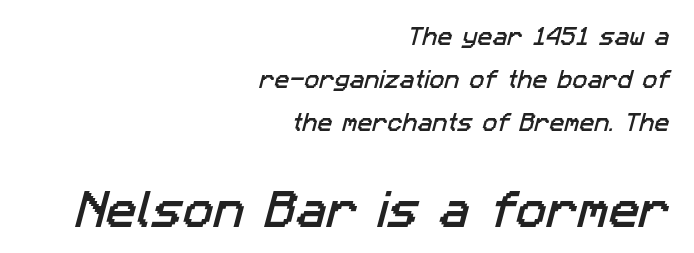
Q: Is the typeface a serif or a sans-serif typeface? A: Sans-serif.
Q: Is the text underlined? A: No.
Q: How is the paragraph aligned? A: Right-aligned.
Q: Is the spacing between letters normal or unusually wide? A: Normal.
Q: Is the spacing between lines tight, normal or loose? A: Loose.
Q: Which block of text is set in a larger size, the first (top) or the second (bottom)? A: The second (bottom) one.
Q: Width (condensed, normal, or wide)? A: Normal.
Q: Stroke contrast? A: Low.
Q: x-height? A: Medium.
Q: Monospaced? A: No.
